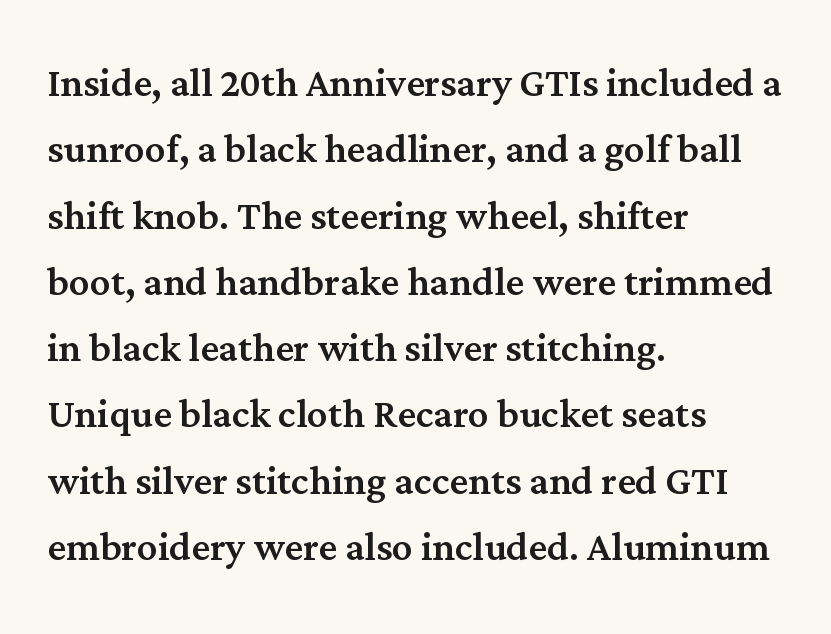
{"serif": "yes", "italic": "no", "width": "normal", "stroke_contrast": "medium", "x_height": "medium", "monospaced": "no", "underline": "no", "align": "left", "line_spacing": "normal", "line_spacing_ratio": 1.3, "letter_spacing": "normal", "letter_spacing_em": 0.0, "glyph_px": 51}
